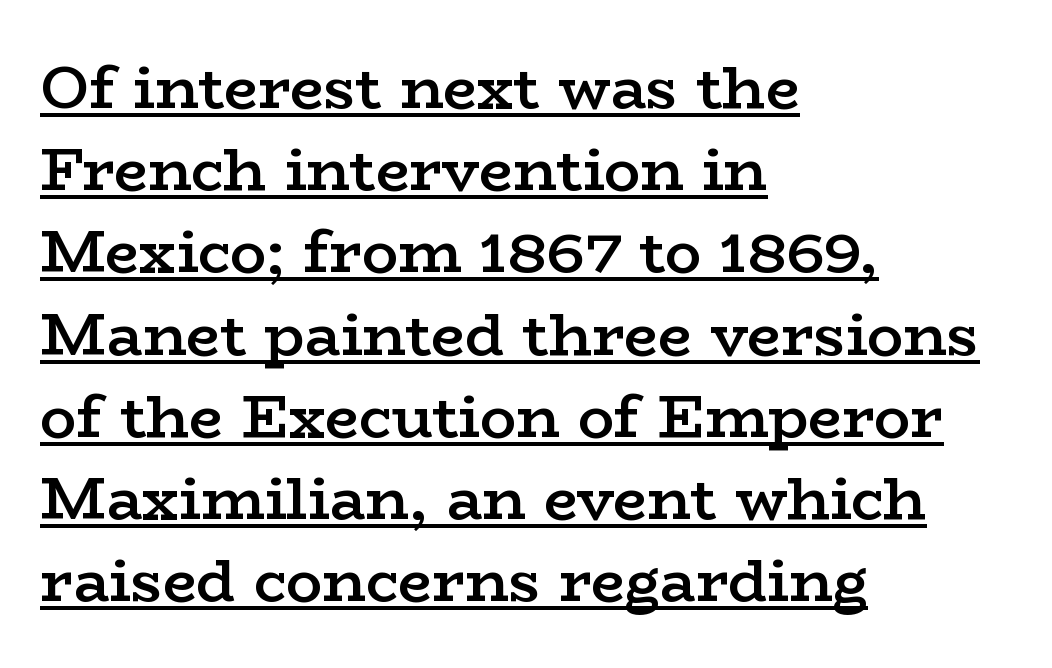
The image shows 60 px semibold, wide serif type, upright; set left-aligned, normal line spacing (1.37x), normal letter spacing, underlined; low stroke contrast and a medium x-height.
